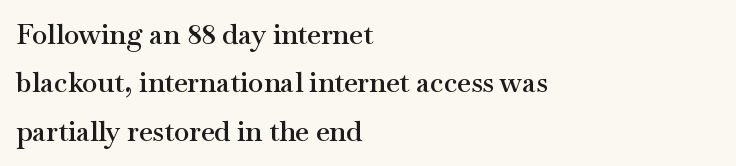
Here the glyphs are tracked normally, forming tight word shapes. Notice how the passage keeps a crisp vertical edge on the left only. Posture: vertical. Clear beneath every line of the passage.
